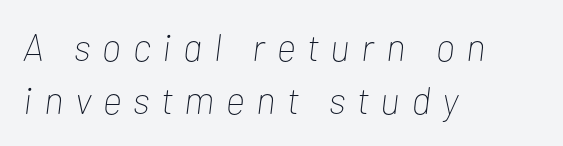
How would I describe the line gaps? Plain and ordinary. Descender tails drop into unmarked territory. The passage shown leans; its letterforms are oblique. Display-style spreading of the glyphs; the letterfit is very open. The rendering anchors every line to the left-hand side.
